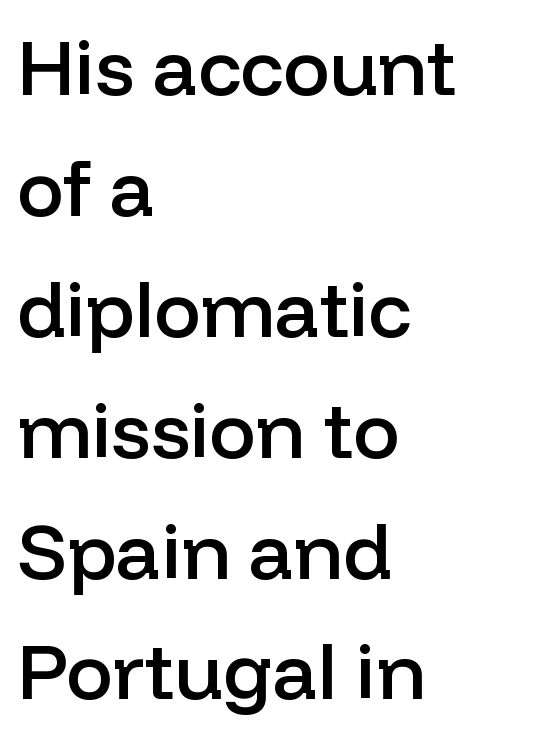
The image shows 78 px semibold sans-serif type, upright; set left-aligned, normal line spacing (1.55x), normal letter spacing, not underlined; low stroke contrast and a medium x-height.
